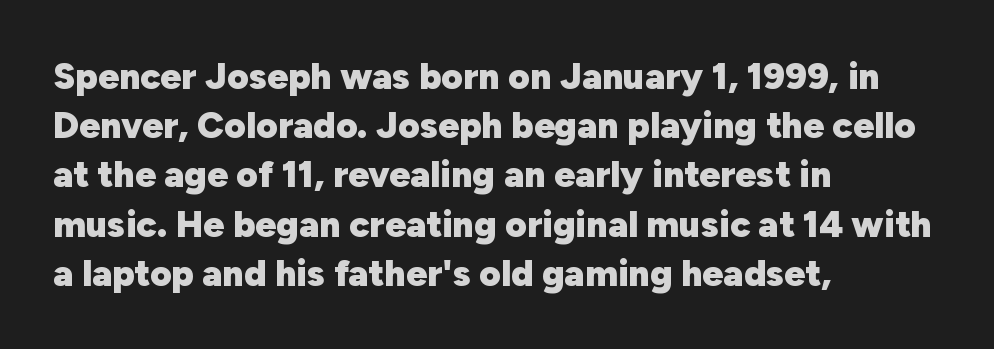
{"serif": "no", "italic": "no", "bold": "yes", "weight": "heavy", "width": "normal", "stroke_contrast": "low", "x_height": "medium", "monospaced": "no", "underline": "no", "align": "left", "line_spacing": "normal", "line_spacing_ratio": 1.33, "letter_spacing": "normal", "letter_spacing_em": 0.0, "glyph_px": 37}
